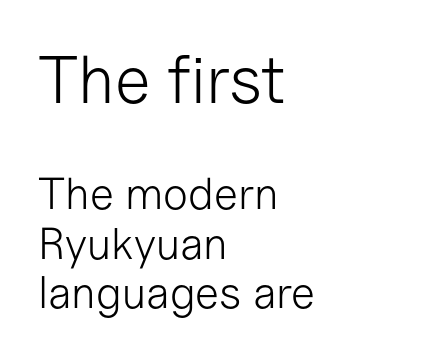
Q: Is the text bold? A: No.
Q: Is the text italic (slanted)? A: No, it is upright.
Q: Is the typeface a serif or a sans-serif typeface? A: Sans-serif.
Q: Is the text underlined? A: No.
Q: How is the paragraph aligned? A: Left-aligned.
Q: Is the spacing between letters normal or unusually wide? A: Normal.
Q: Is the spacing between lines tight, normal or loose? A: Tight.
Q: Which block of text is set in a larger size, the first (top) or the second (bottom)? A: The first (top) one.
Q: Width (condensed, normal, or wide)? A: Normal.
Q: Stroke contrast? A: Low.
Q: x-height? A: Medium.
Q: Monospaced? A: No.
